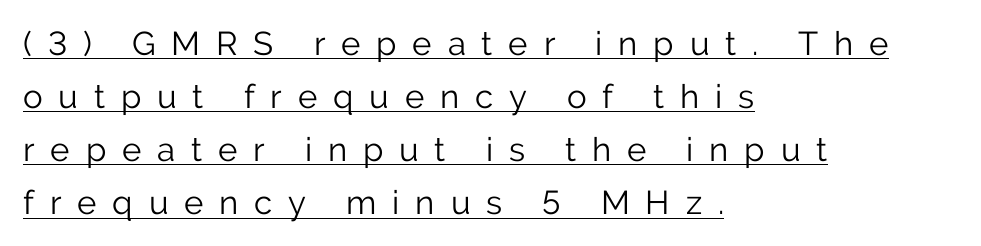
Q: Is the text bold? A: No.
Q: Is the text italic (slanted)? A: No, it is upright.
Q: Is the typeface a serif or a sans-serif typeface? A: Sans-serif.
Q: Is the text underlined? A: Yes.
Q: How is the paragraph aligned? A: Left-aligned.
Q: Is the spacing between letters normal or unusually wide? A: Unusually wide.
Q: Is the spacing between lines tight, normal or loose? A: Normal.
Q: Width (condensed, normal, or wide)? A: Normal.
Q: Stroke contrast? A: Low.
Q: x-height? A: Medium.
Q: Monospaced? A: No.
